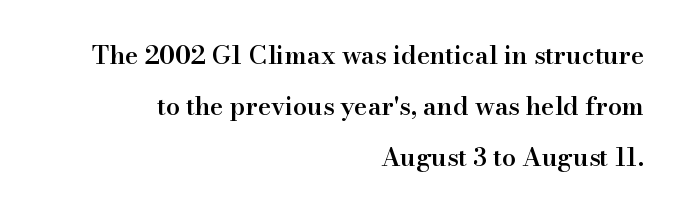
Q: Is the text bold? A: Semi-bold.
Q: Is the text italic (slanted)? A: No, it is upright.
Q: Is the text underlined? A: No.
Q: How is the paragraph aligned? A: Right-aligned.
Q: Is the spacing between letters normal or unusually wide? A: Normal.
Q: Is the spacing between lines tight, normal or loose? A: Loose.
